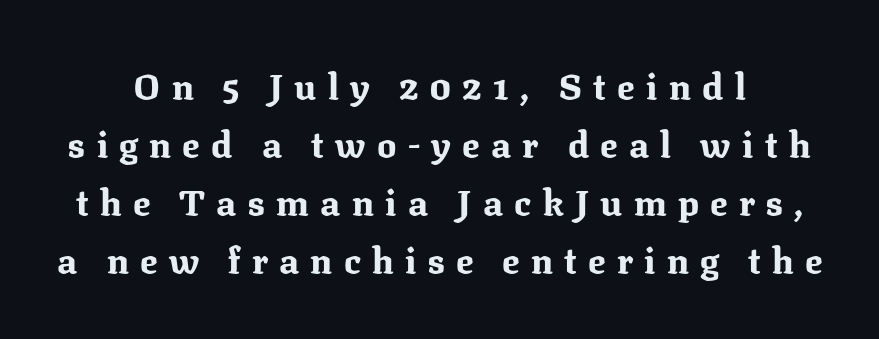
{"serif": "yes", "italic": "no", "bold": "yes", "weight": "bold", "width": "normal", "stroke_contrast": "medium", "x_height": "medium", "monospaced": "no", "underline": "no", "line_spacing": "normal", "line_spacing_ratio": 1.61, "letter_spacing": "wide", "letter_spacing_em": 0.31, "glyph_px": 36}
